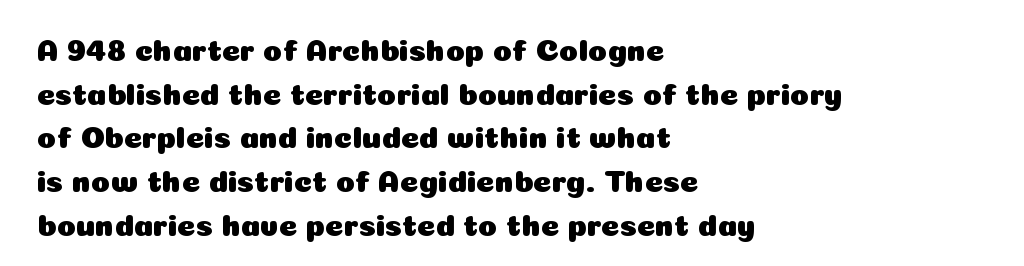
{"serif": "no", "italic": "no", "width": "normal", "stroke_contrast": "low", "x_height": "medium", "monospaced": "no", "underline": "no", "align": "left", "line_spacing": "normal", "line_spacing_ratio": 1.41, "letter_spacing": "normal", "letter_spacing_em": 0.0, "glyph_px": 31}
